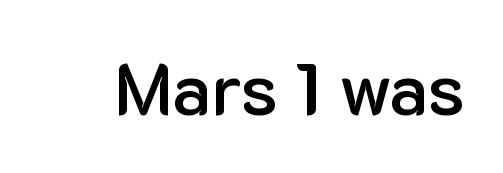
Q: Is the text bold? A: Semi-bold.
Q: Is the text italic (slanted)? A: No, it is upright.
Q: Is the typeface a serif or a sans-serif typeface? A: Sans-serif.
Q: Is the text underlined? A: No.
Q: Is the spacing between letters normal or unusually wide? A: Normal.
Q: Width (condensed, normal, or wide)? A: Normal.
Q: Stroke contrast? A: Low.
Q: x-height? A: Medium.
Q: Monospaced? A: No.
